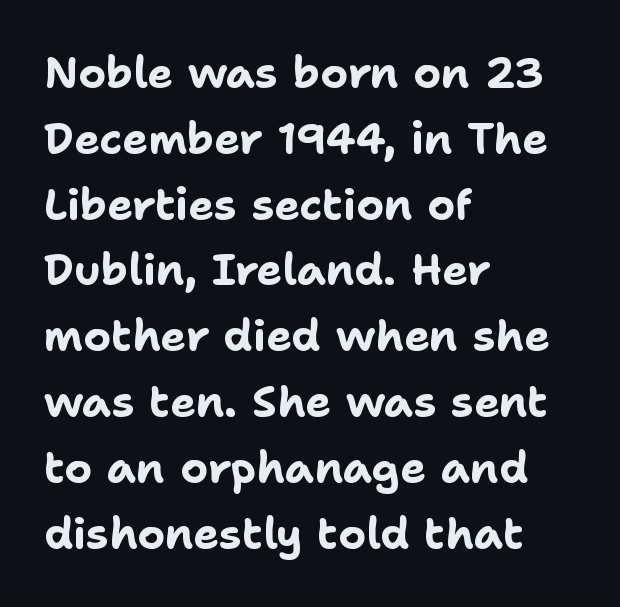
Style check: upright. Letter spacing: default. Descender tails drop into unmarked territory. Grotesque or geometric, the face here clearly has no serifs.
